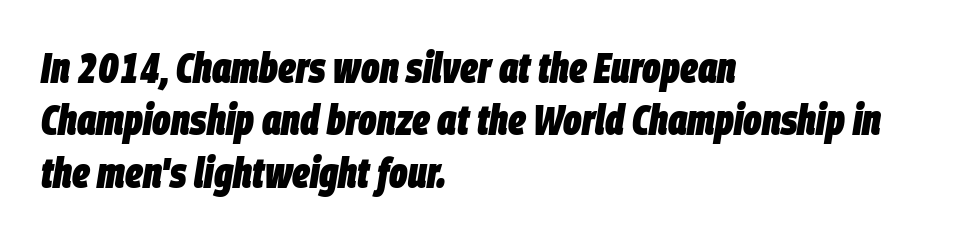
{"italic": "yes", "lean": "right", "slant_degrees": 9, "bold": "yes", "weight": "heavy", "width": "condensed", "stroke_contrast": "low", "x_height": "large", "monospaced": "no", "underline": "no", "align": "left", "line_spacing_ratio": 1.22, "letter_spacing": "normal", "letter_spacing_em": 0.0, "glyph_px": 43}
